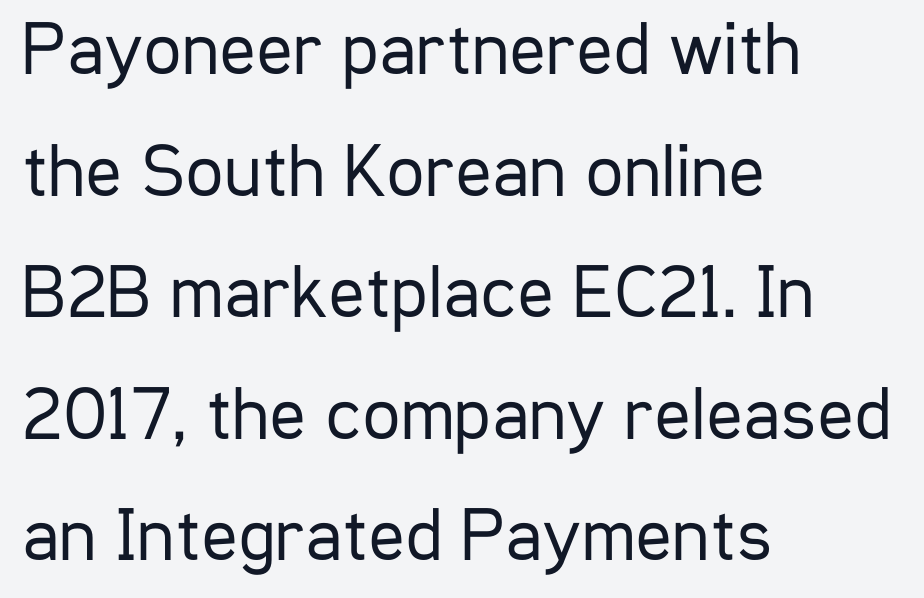
Is this a fixed-width face? No — the glyphs have proportional, varying widths. If you drew a line through each stem, it would be perfectly vertical. Weight class: somewhere from thin through regular. One glance says typical: line gaps are just what's usual. The face used here is a sans, in the tradition of grotesques and geometrics.
